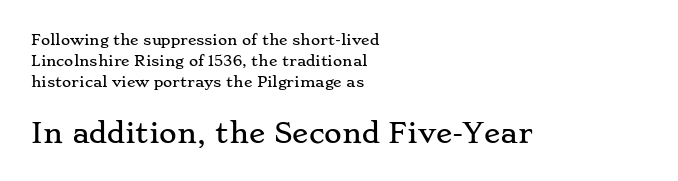
Which chunk is bigger? The second one — the bottom block dwarfs the top. Decoration check: the copy has no underline. Honestly, the row spacing looks completely unremarkable. Words appear dense and cohesive because spacing is normal. Where is the straight margin? On the left.
